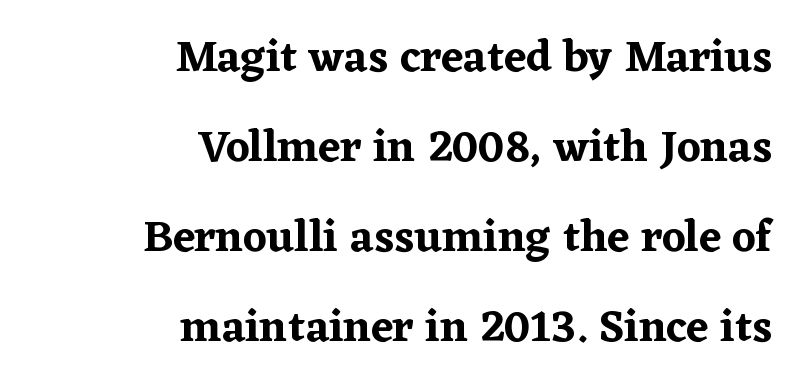
{"serif": "yes", "italic": "no", "width": "normal", "stroke_contrast": "low", "x_height": "medium", "monospaced": "no", "underline": "no", "align": "right", "line_spacing": "loose", "line_spacing_ratio": 2.0, "letter_spacing": "normal", "letter_spacing_em": 0.0, "glyph_px": 45}
